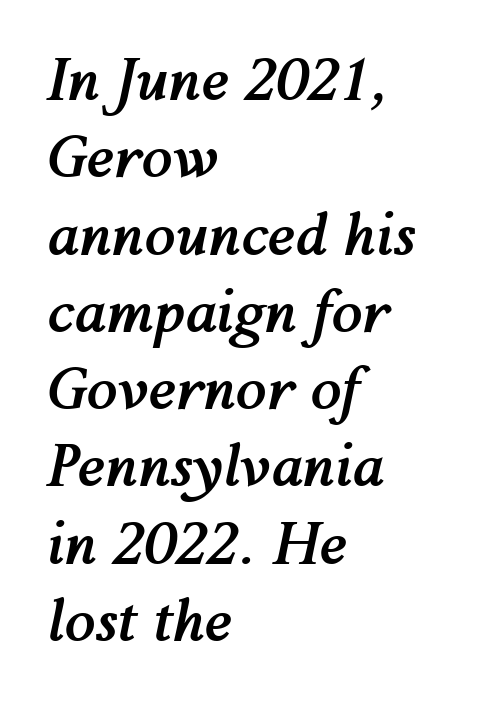
{"italic": "yes", "lean": "right", "slant_degrees": 12, "bold": "yes", "weight": "semibold", "width": "normal", "stroke_contrast": "medium", "x_height": "medium", "monospaced": "no", "underline": "no", "align": "left", "line_spacing": "normal", "line_spacing_ratio": 1.38, "letter_spacing": "normal", "letter_spacing_em": 0.0, "glyph_px": 56}
